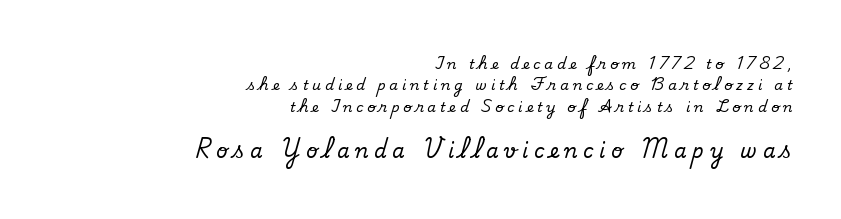
The image shows 20 px text type; set right-aligned, normal line spacing (1.53x), unusually wide letter spacing (+0.28 em), not underlined; the second (bottom) block is 1.43x larger.
